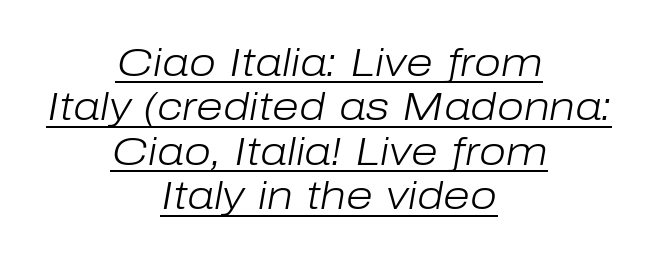
{"italic": "yes", "lean": "right", "slant_degrees": 10, "bold": "no", "weight": "light", "width": "normal", "stroke_contrast": "low", "x_height": "medium", "monospaced": "no", "underline": "yes", "align": "center", "line_spacing": "tight", "line_spacing_ratio": 1.14, "letter_spacing": "normal", "letter_spacing_em": 0.0, "glyph_px": 39}
